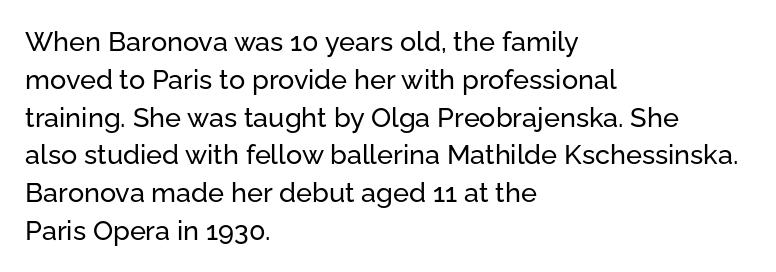
Q: Is the text italic (slanted)? A: No, it is upright.
Q: Is the text underlined? A: No.
Q: How is the paragraph aligned? A: Left-aligned.
Q: Is the spacing between letters normal or unusually wide? A: Normal.
Q: Is the spacing between lines tight, normal or loose? A: Normal.
